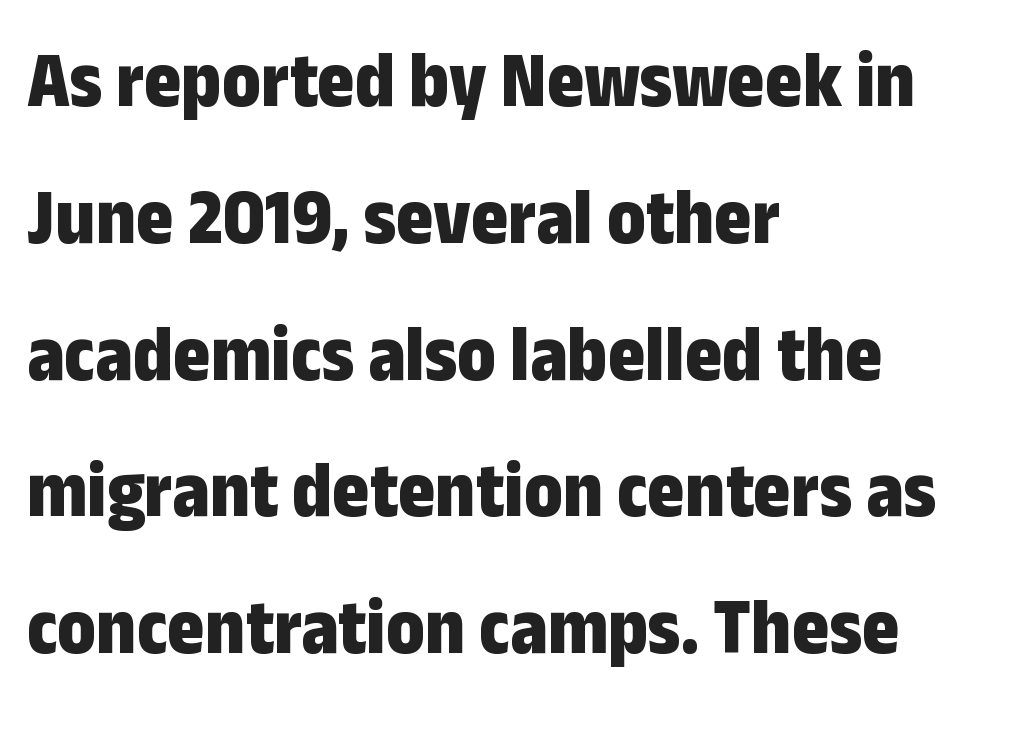
Q: Is the text bold? A: Yes.
Q: Is the text italic (slanted)? A: No, it is upright.
Q: Is the typeface a serif or a sans-serif typeface? A: Sans-serif.
Q: Is the text underlined? A: No.
Q: How is the paragraph aligned? A: Left-aligned.
Q: Is the spacing between letters normal or unusually wide? A: Normal.
Q: Width (condensed, normal, or wide)? A: Condensed.
Q: Stroke contrast? A: Low.
Q: x-height? A: Medium.
Q: Monospaced? A: No.
